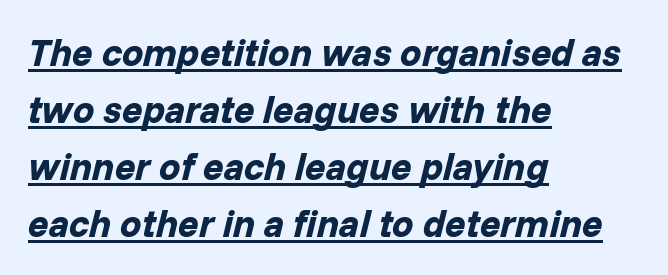
Q: Is the text bold? A: Yes.
Q: Is the text italic (slanted)? A: Yes, it leans right by about 14 degrees.
Q: Is the text underlined? A: Yes.
Q: How is the paragraph aligned? A: Left-aligned.
Q: Is the spacing between letters normal or unusually wide? A: Normal.
Q: Is the spacing between lines tight, normal or loose? A: Normal.
Q: Width (condensed, normal, or wide)? A: Normal.
Q: Stroke contrast? A: Low.
Q: x-height? A: Medium.
Q: Monospaced? A: No.
